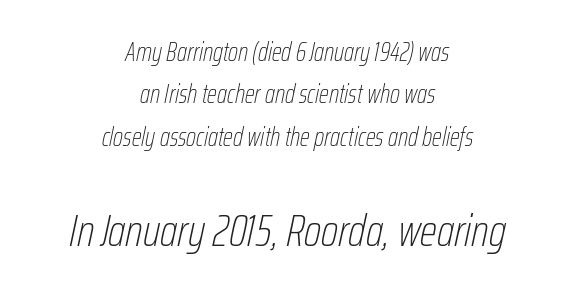
Q: Is the text bold? A: No.
Q: Is the text italic (slanted)? A: Yes, it leans right by about 12 degrees.
Q: Is the text underlined? A: No.
Q: How is the paragraph aligned? A: Centered.
Q: Is the spacing between letters normal or unusually wide? A: Normal.
Q: Is the spacing between lines tight, normal or loose? A: Normal.
Q: Which block of text is set in a larger size, the first (top) or the second (bottom)? A: The second (bottom) one.
Q: Width (condensed, normal, or wide)? A: Condensed.
Q: Stroke contrast? A: Low.
Q: x-height? A: Medium.
Q: Monospaced? A: No.
